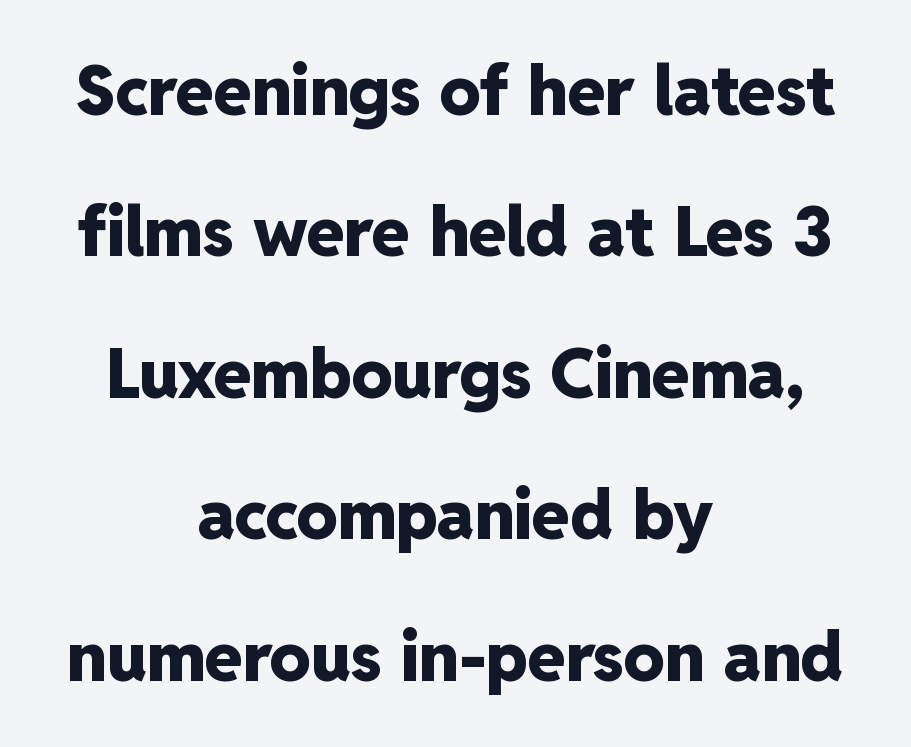
Honestly, there is no underline to notice here at all. Honestly, the letter spacing is just normal — you wouldn't notice it. The letters advance in unequal steps, a hallmark of proportional type. In CSS terms this would be text-align: center. Reading down the column, the eye jumps a long way to each next line. The passage shown is typeset with a sans-serif family.
